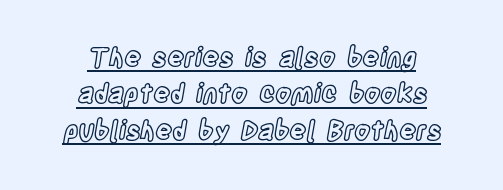
Q: Is the text italic (slanted)? A: Yes.
Q: Is the text underlined? A: Yes.
Q: How is the paragraph aligned? A: Centered.
Q: Is the spacing between letters normal or unusually wide? A: Normal.
Q: Is the spacing between lines tight, normal or loose? A: Normal.
